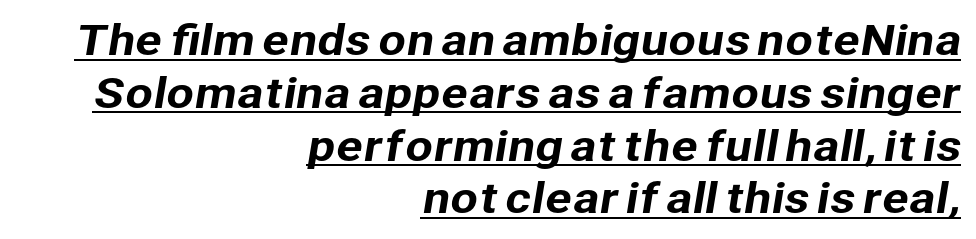
The image shows 40 px sans-serif type; set right-aligned, normal line spacing (1.32x), normal letter spacing, underlined; low stroke contrast and a medium x-height.
